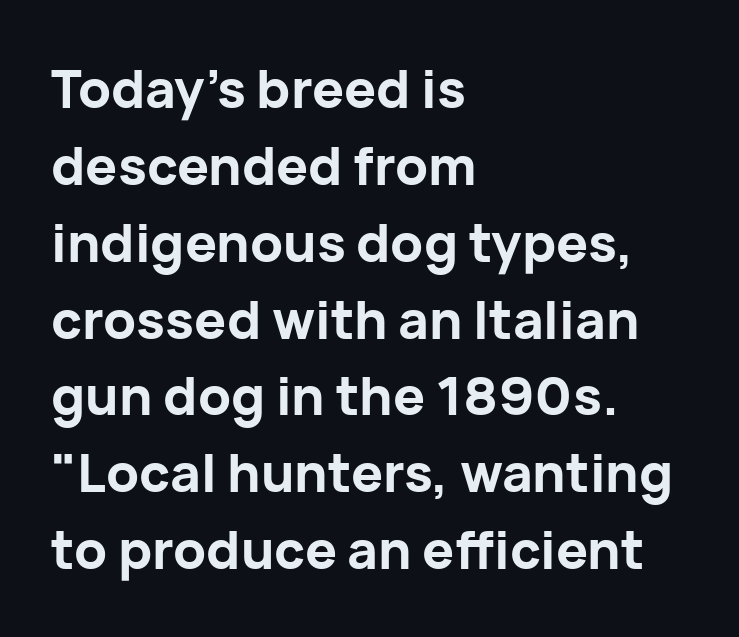
The image shows 53 px bold sans-serif type, upright; set left-aligned, normal line spacing (1.45x), normal letter spacing, not underlined; low stroke contrast and a medium x-height.
